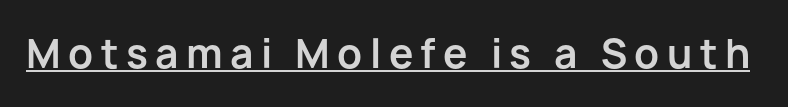
Q: Is the text bold? A: Yes.
Q: Is the text italic (slanted)? A: No, it is upright.
Q: Is the typeface a serif or a sans-serif typeface? A: Sans-serif.
Q: Is the text underlined? A: Yes.
Q: Width (condensed, normal, or wide)? A: Normal.
Q: Stroke contrast? A: Low.
Q: x-height? A: Medium.
Q: Monospaced? A: No.
